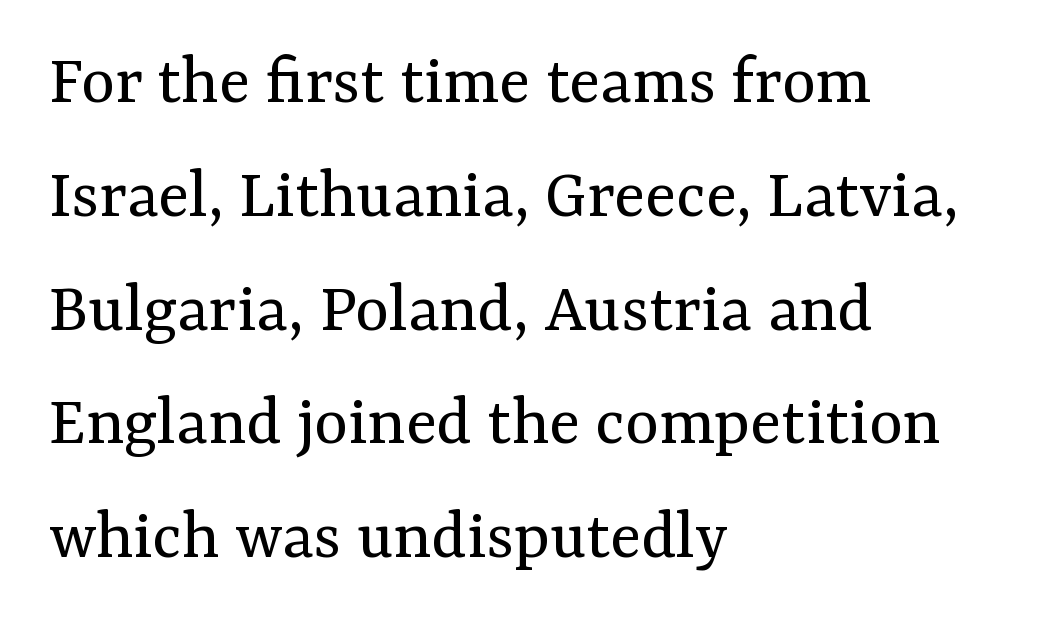
{"serif": "yes", "italic": "no", "bold": "no", "weight": "regular", "width": "normal", "stroke_contrast": "medium", "x_height": "medium", "monospaced": "no", "underline": "no", "align": "left", "line_spacing": "normal", "line_spacing_ratio": 1.58, "letter_spacing": "normal", "letter_spacing_em": 0.0, "glyph_px": 72}
